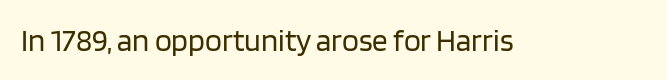
The image shows 31 px regular-weight sans-serif type, upright; set normal letter spacing, not underlined; low stroke contrast and a large x-height.
